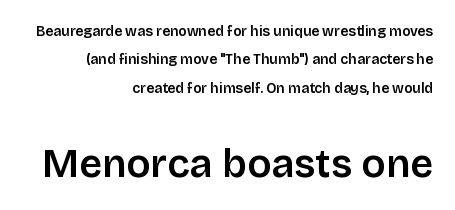
The letters carry no serifs — their stems end cleanly without finishing strokes. Plain, unruled lines of type. Visually the block forms a straight wall on the right and a jagged coastline on the left. Students, observe: this is what heavily led, spacious text looks like.
